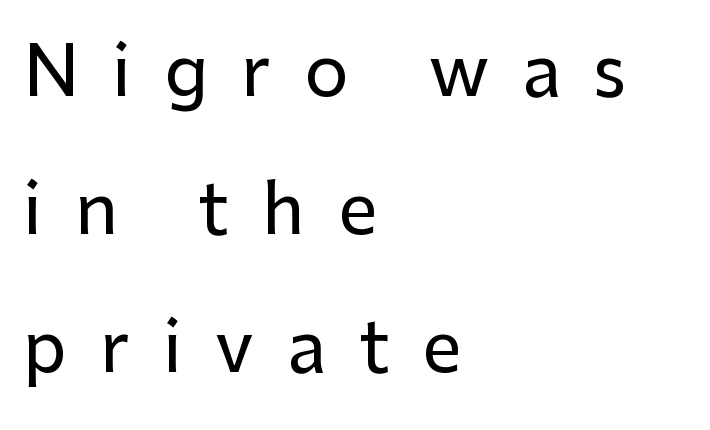
{"serif": "no", "italic": "no", "width": "normal", "stroke_contrast": "low", "x_height": "medium", "monospaced": "no", "underline": "no", "align": "left", "line_spacing": "loose", "line_spacing_ratio": 1.97, "letter_spacing": "wide", "letter_spacing_em": 0.47, "glyph_px": 70}
